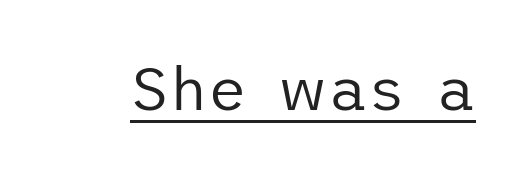
{"serif": "no", "italic": "no", "bold": "no", "weight": "regular", "width": "normal", "stroke_contrast": "low", "x_height": "medium", "underline": "yes", "letter_spacing": "normal", "letter_spacing_em": 0.0, "glyph_px": 60}
